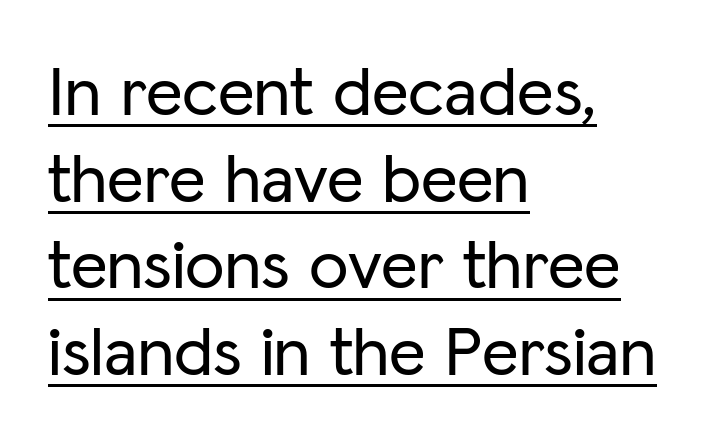
The image shows 71 px sans-serif type, upright; set left-aligned, line spacing 1.22x, normal letter spacing, underlined; low stroke contrast and a medium x-height.
